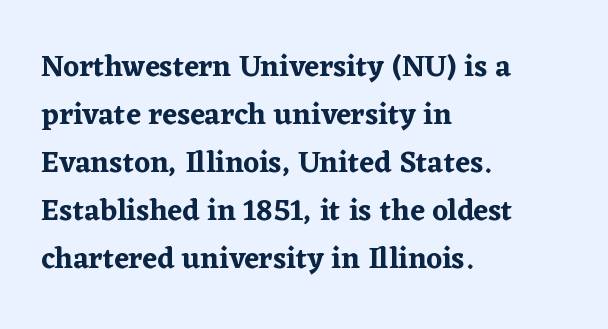
The letters stand straight up with perfectly vertical stems. Here the designer chose a conventional face with non-uniform glyph widths. Compared with typical paragraphs, the rows here are spaced about the same. Look at the tracking — it's just the regular setting, nothing added. The lines in this sample share a left origin and differ only in where they stop. These lines are composed in type with serifs.
